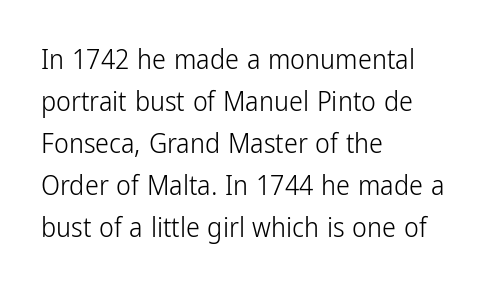
Q: Is the text bold? A: No.
Q: Is the text italic (slanted)? A: No, it is upright.
Q: Is the typeface a serif or a sans-serif typeface? A: Sans-serif.
Q: Is the text underlined? A: No.
Q: How is the paragraph aligned? A: Left-aligned.
Q: Is the spacing between letters normal or unusually wide? A: Normal.
Q: Is the spacing between lines tight, normal or loose? A: Normal.
Q: Width (condensed, normal, or wide)? A: Condensed.
Q: Stroke contrast? A: Low.
Q: x-height? A: Medium.
Q: Monospaced? A: No.
